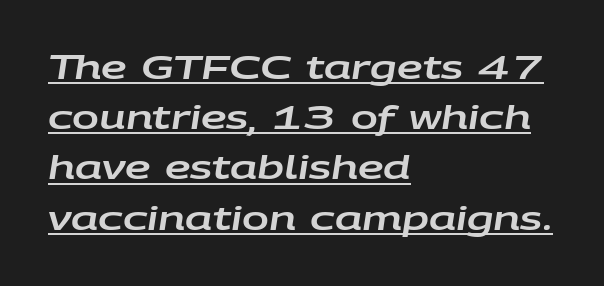
Q: Is the text italic (slanted)? A: Yes, it leans right by about 9 degrees.
Q: Is the text underlined? A: Yes.
Q: How is the paragraph aligned? A: Left-aligned.
Q: Is the spacing between letters normal or unusually wide? A: Normal.
Q: Is the spacing between lines tight, normal or loose? A: Normal.
Q: Width (condensed, normal, or wide)? A: Wide.
Q: Stroke contrast? A: Low.
Q: x-height? A: Large.
Q: Monospaced? A: No.
